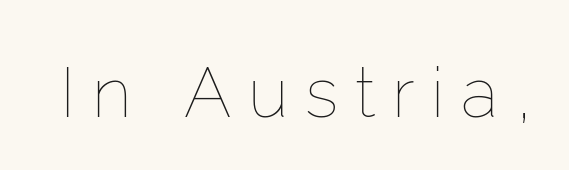
{"italic": "no", "bold": "no", "weight": "thin", "width": "normal", "stroke_contrast": "low", "x_height": "medium", "monospaced": "no", "underline": "no", "letter_spacing": "wide", "letter_spacing_em": 0.24, "glyph_px": 70}
